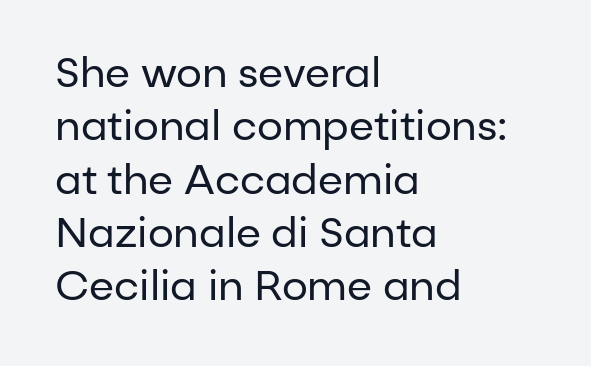
In terms of posture, this sample is upright. One glance says typical: line gaps are just what's usual. Type without underlining. The passage is arranged the way most books set body copy — flush left. This sample uses plain, unmodified letter spacing. Weight class: somewhere from thin through regular.
